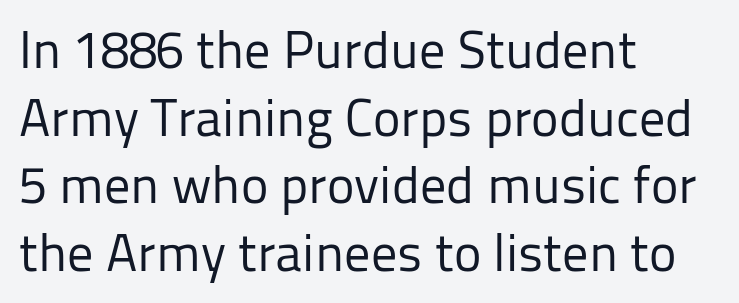
{"serif": "no", "italic": "no", "bold": "no", "weight": "regular", "width": "normal", "stroke_contrast": "low", "x_height": "medium", "monospaced": "no", "underline": "no", "align": "left", "line_spacing": "normal", "line_spacing_ratio": 1.3, "letter_spacing": "normal", "letter_spacing_em": 0.0, "glyph_px": 52}
